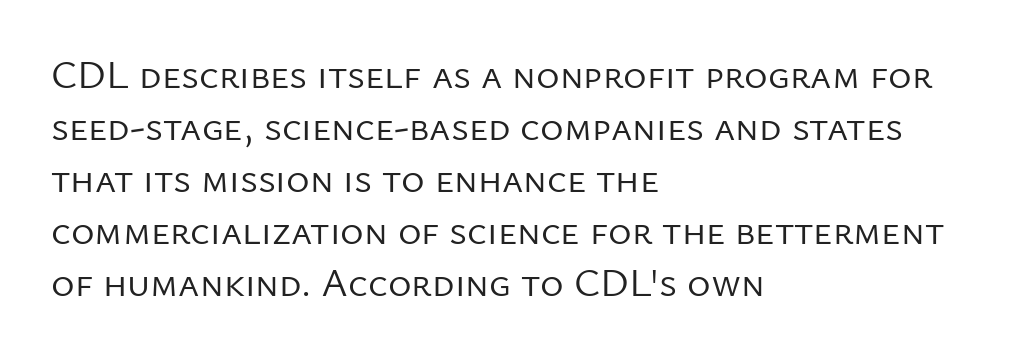
The image shows 40 px regular-weight sans-serif type, upright; set left-aligned, normal line spacing (1.3x), normal letter spacing, not underlined; low stroke contrast and a medium x-height.
